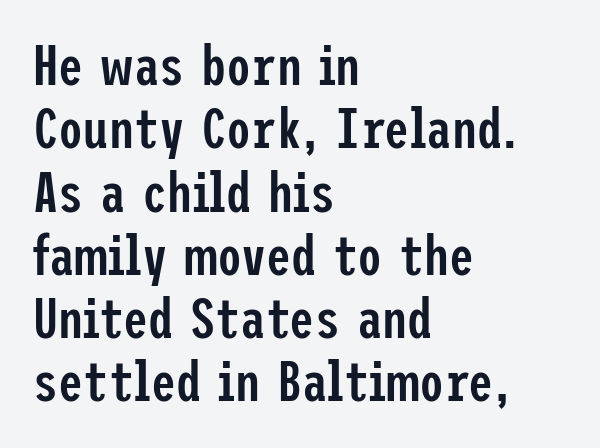
The image shows 56 px semibold, condensed sans-serif type, upright; set left-aligned, tight line spacing (1.13x), normal letter spacing, not underlined; low stroke contrast and a medium x-height.
